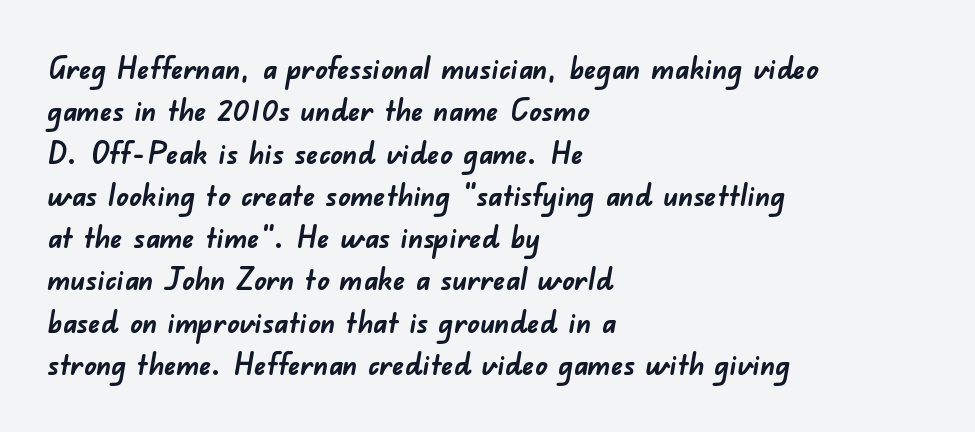
Q: Is the text bold? A: Yes.
Q: Is the typeface a serif or a sans-serif typeface? A: Sans-serif.
Q: Is the text underlined? A: No.
Q: How is the paragraph aligned? A: Left-aligned.
Q: Is the spacing between letters normal or unusually wide? A: Normal.
Q: Is the spacing between lines tight, normal or loose? A: Normal.
Q: Width (condensed, normal, or wide)? A: Normal.
Q: Stroke contrast? A: Low.
Q: x-height? A: Small.
Q: Monospaced? A: No.
